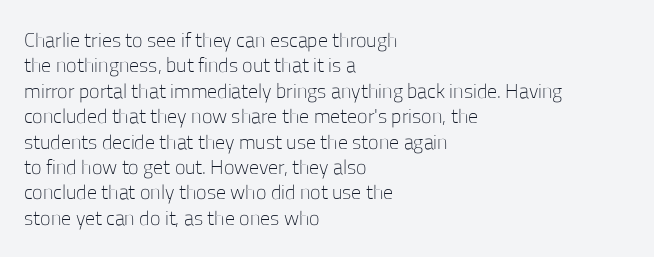
{"italic": "no", "bold": "no", "underline": "no", "align": "left", "line_spacing": "normal", "line_spacing_ratio": 1.27, "letter_spacing": "normal", "letter_spacing_em": 0.0, "glyph_px": 20}
